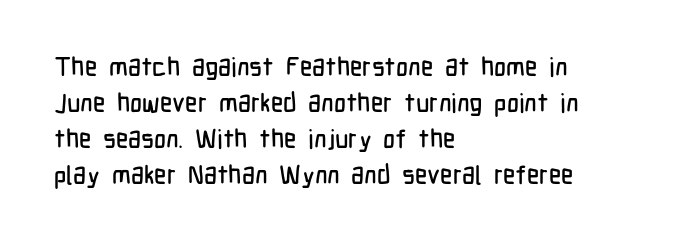
Q: Is the text italic (slanted)? A: No, it is upright.
Q: Is the text underlined? A: No.
Q: How is the paragraph aligned? A: Left-aligned.
Q: Is the spacing between letters normal or unusually wide? A: Normal.
Q: Is the spacing between lines tight, normal or loose? A: Normal.
